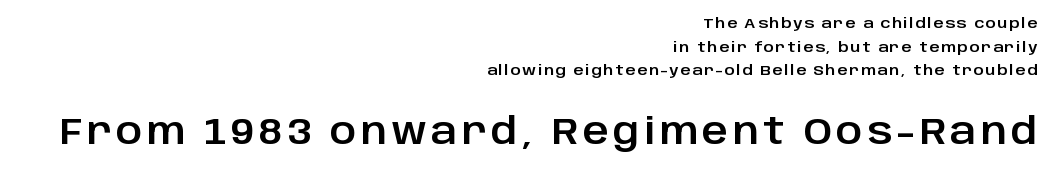
If you drew a line through each stem, it would be perfectly vertical. Is the lower block the larger one? Yes — the lower block carries the bigger type. If you measured baseline to baseline, you'd find a middling distance. Rule under the text: the space is simply empty.
